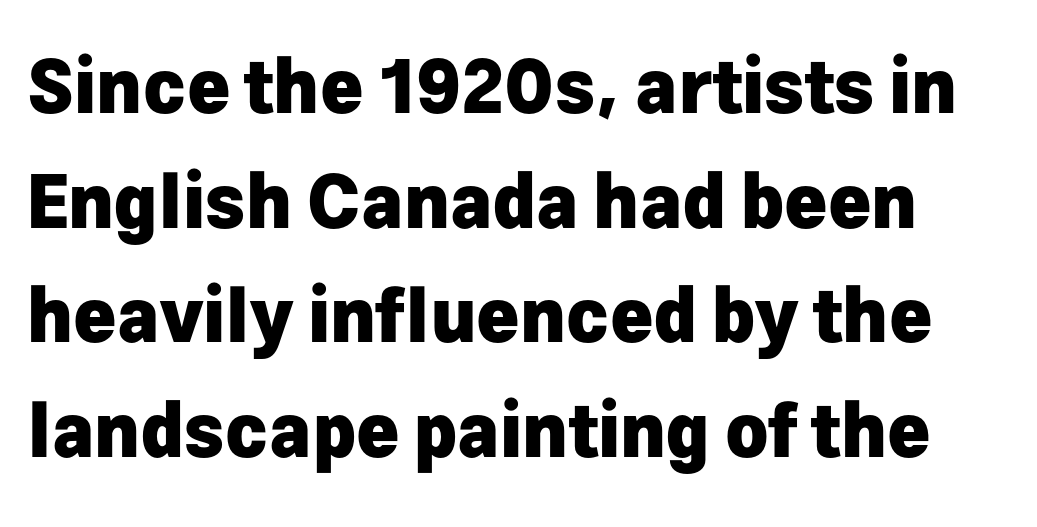
The image shows 73 px heavy sans-serif type, upright; set normal line spacing (1.57x), normal letter spacing, not underlined; low stroke contrast and a medium x-height.
